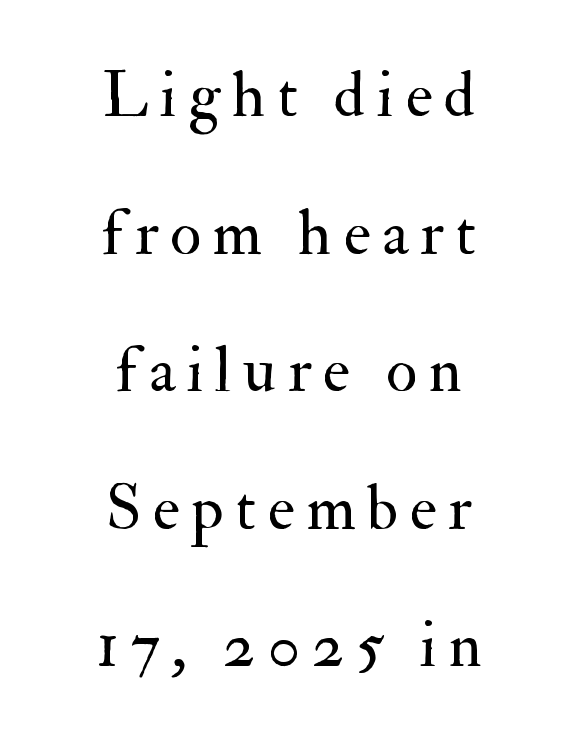
The image shows 64 px regular-weight serif type, upright; set centered, loose line spacing (2.15x), not underlined; medium stroke contrast and a small x-height.
